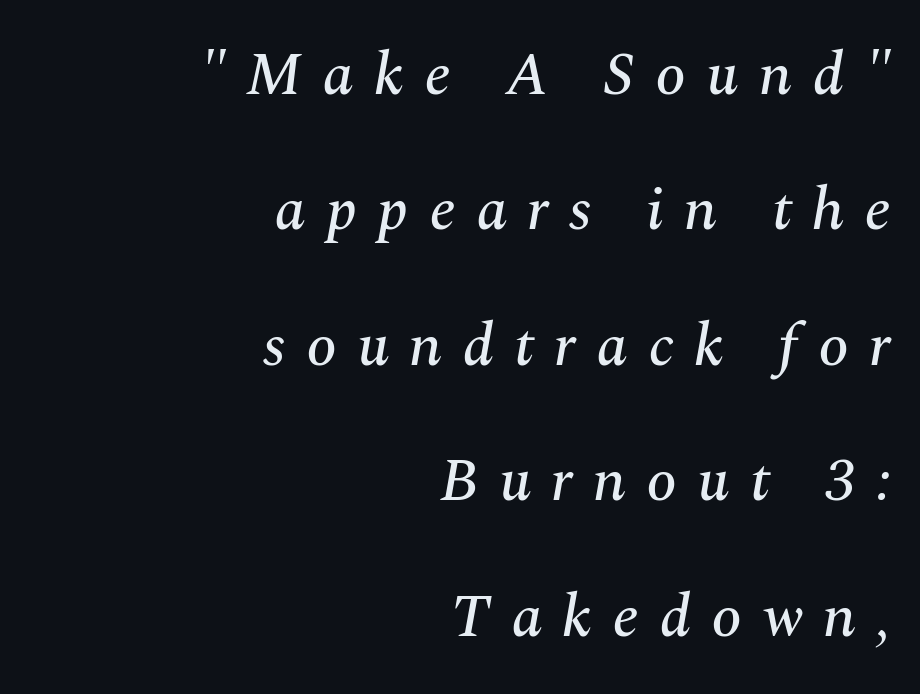
Q: Is the text italic (slanted)? A: Yes, it leans right by about 10 degrees.
Q: Is the typeface a serif or a sans-serif typeface? A: Serif.
Q: Is the text underlined? A: No.
Q: How is the paragraph aligned? A: Right-aligned.
Q: Is the spacing between letters normal or unusually wide? A: Unusually wide.
Q: Is the spacing between lines tight, normal or loose? A: Loose.
Q: Width (condensed, normal, or wide)? A: Normal.
Q: Stroke contrast? A: Medium.
Q: x-height? A: Medium.
Q: Monospaced? A: No.
